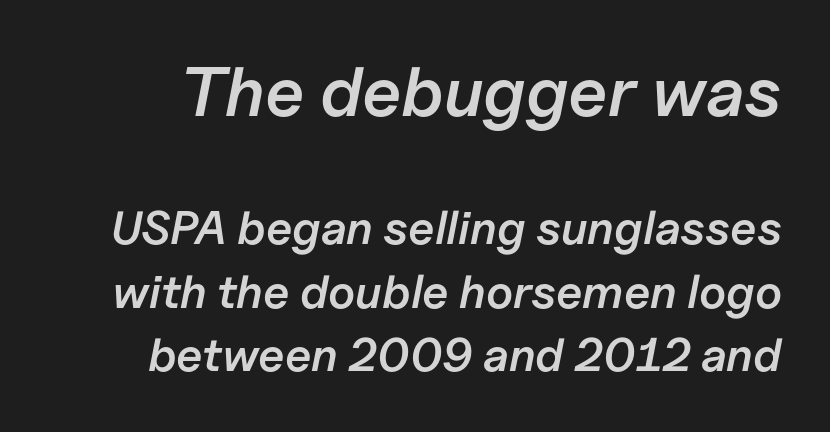
Q: Is the text bold? A: Semi-bold.
Q: Is the text italic (slanted)? A: Yes, it leans right by about 11 degrees.
Q: Is the text underlined? A: No.
Q: Is the spacing between letters normal or unusually wide? A: Normal.
Q: Is the spacing between lines tight, normal or loose? A: Normal.
Q: Which block of text is set in a larger size, the first (top) or the second (bottom)? A: The first (top) one.
Q: Width (condensed, normal, or wide)? A: Normal.
Q: Stroke contrast? A: Low.
Q: x-height? A: Medium.
Q: Monospaced? A: No.
